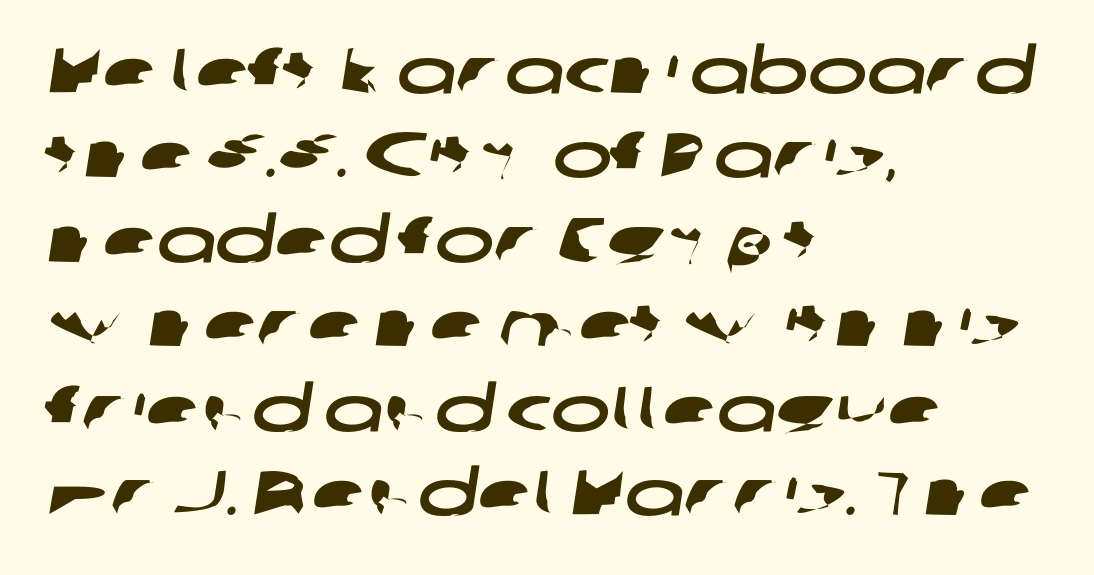
The line texture is even and compact thanks to regular tracking. Words float on clear page, feet unadorned. The passage shown is typed in a proportional face where columns would drift. The font family rendered here belongs to the sans-serif group. Whoever set this chose a conventional vertical rhythm.
